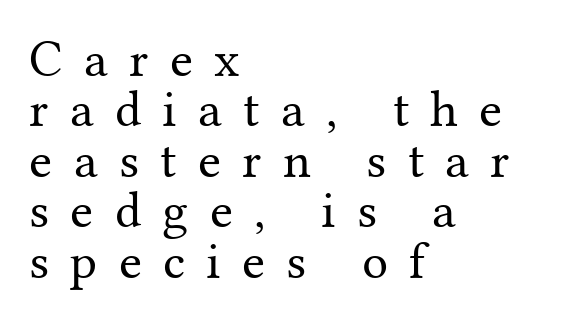
Q: Is the text bold? A: No.
Q: Is the text italic (slanted)? A: No, it is upright.
Q: Is the typeface a serif or a sans-serif typeface? A: Serif.
Q: Is the text underlined? A: No.
Q: How is the paragraph aligned? A: Left-aligned.
Q: Is the spacing between letters normal or unusually wide? A: Unusually wide.
Q: Is the spacing between lines tight, normal or loose? A: Tight.
Q: Width (condensed, normal, or wide)? A: Normal.
Q: Stroke contrast? A: Medium.
Q: x-height? A: Medium.
Q: Monospaced? A: No.
